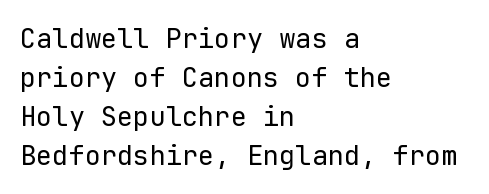
Nothing heavy about these letters — not bold at all. The block of text has a typical density, with ordinary space between rows. Posture: straight, roman, zero tilt. Quick note: underline off. The letterforms sit shoulder to shoulder at normal distance.
